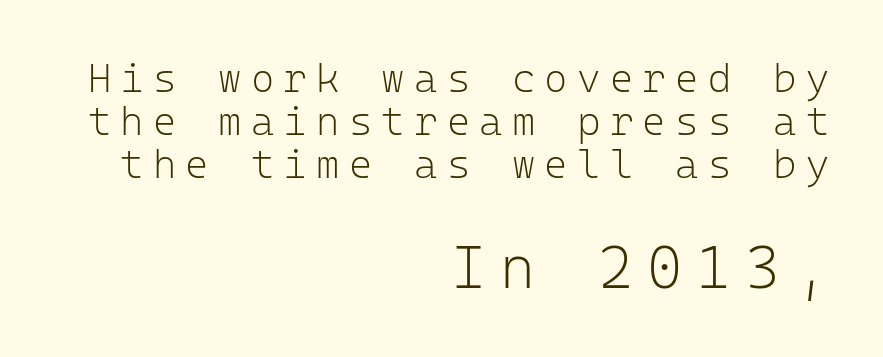
{"serif": "no", "italic": "no", "bold": "no", "weight": "light", "width": "normal", "stroke_contrast": "low", "x_height": "medium", "monospaced": "yes", "underline": "no", "align": "right", "line_spacing": "tight", "line_spacing_ratio": 1.08, "letter_spacing": "wide", "letter_spacing_em": 0.23, "larger_block": "second", "size_ratio": 1.5, "glyph_px": 60}
